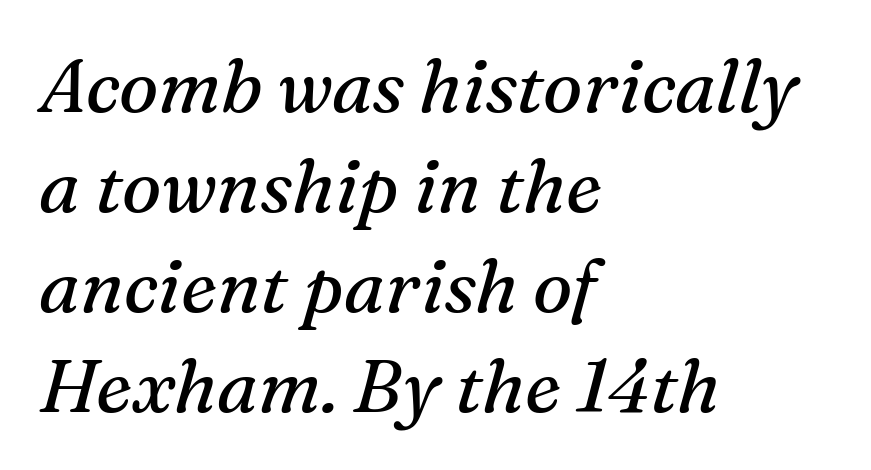
The image shows 74 px regular-weight serif type, italic (leaning right); set left-aligned, normal line spacing (1.35x), normal letter spacing, not underlined; medium stroke contrast and a medium x-height.
